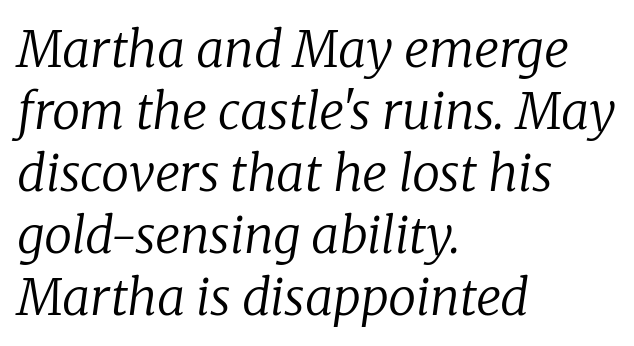
The image shows 50 px regular-weight serif type, italic (leaning right); set left-aligned, line spacing 1.24x, normal letter spacing, not underlined; low stroke contrast and a medium x-height.
